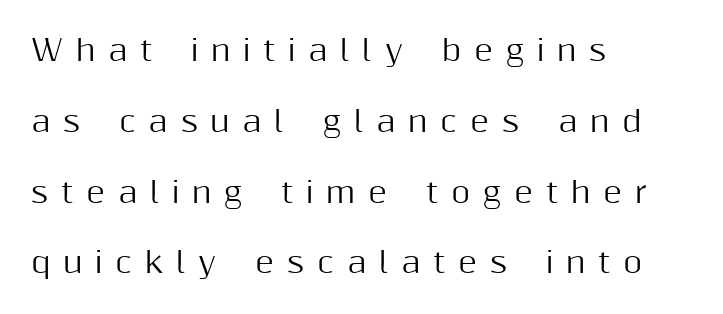
{"serif": "no", "italic": "no", "width": "normal", "stroke_contrast": "medium", "x_height": "medium", "monospaced": "no", "underline": "no", "align": "left", "line_spacing": "loose", "line_spacing_ratio": 2.44, "letter_spacing": "wide", "letter_spacing_em": 0.44, "glyph_px": 29}
